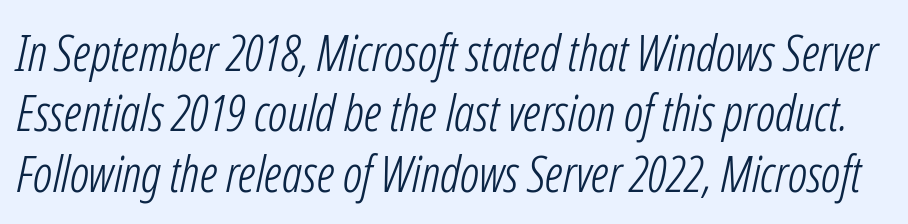
The image shows 50 px light, condensed type, italic (leaning right); set line spacing 1.21x, normal letter spacing, not underlined; low stroke contrast and a medium x-height.
